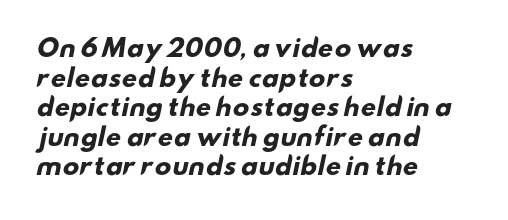
The image shows 24 px bold type; set left-aligned, line spacing 1.23x, normal letter spacing, not underlined.
